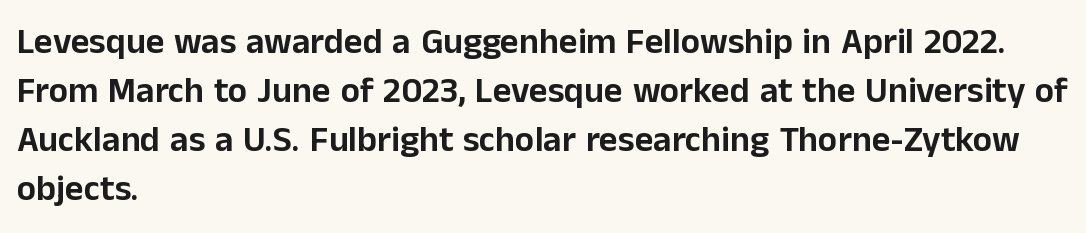
Q: Is the text italic (slanted)? A: No, it is upright.
Q: Is the typeface a serif or a sans-serif typeface? A: Sans-serif.
Q: Is the text underlined? A: No.
Q: How is the paragraph aligned? A: Left-aligned.
Q: Is the spacing between letters normal or unusually wide? A: Normal.
Q: Is the spacing between lines tight, normal or loose? A: Normal.
Q: Width (condensed, normal, or wide)? A: Normal.
Q: Stroke contrast? A: Low.
Q: x-height? A: Medium.
Q: Monospaced? A: No.
